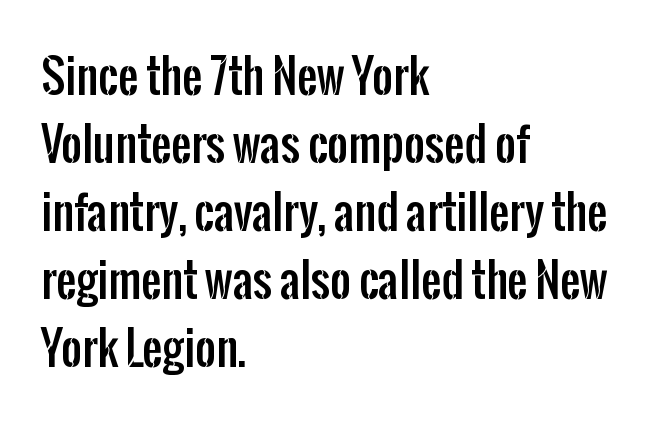
The image shows 45 px condensed sans-serif type, upright; set left-aligned, normal line spacing (1.51x), normal letter spacing, not underlined; low stroke contrast and a medium x-height.
